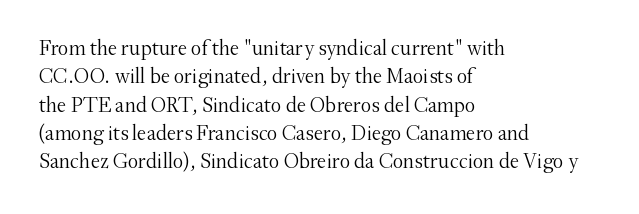
{"italic": "no", "bold": "no", "underline": "no", "align": "left", "line_spacing": "normal", "line_spacing_ratio": 1.35, "letter_spacing": "normal", "letter_spacing_em": 0.0, "glyph_px": 21}
